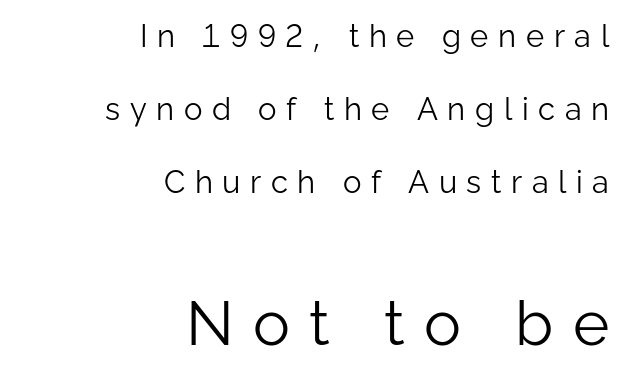
The image shows 62 px light sans-serif type, upright; set right-aligned, loose line spacing (2.36x), unusually wide letter spacing (+0.31 em), not underlined; the second (bottom) block is 2.0x larger; low stroke contrast and a medium x-height.
